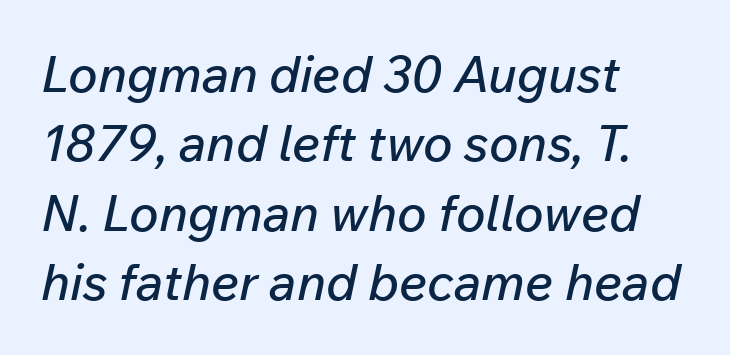
{"italic": "yes", "lean": "right", "slant_degrees": 12, "width": "normal", "stroke_contrast": "low", "x_height": "medium", "monospaced": "no", "underline": "no", "align": "left", "line_spacing": "normal", "line_spacing_ratio": 1.39, "letter_spacing": "normal", "letter_spacing_em": 0.0, "glyph_px": 50}
